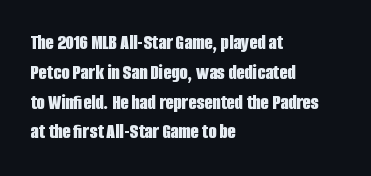
{"italic": "no", "bold": "yes", "underline": "no", "align": "left", "line_spacing": "normal", "line_spacing_ratio": 1.42, "letter_spacing": "normal", "letter_spacing_em": 0.0, "glyph_px": 21}
